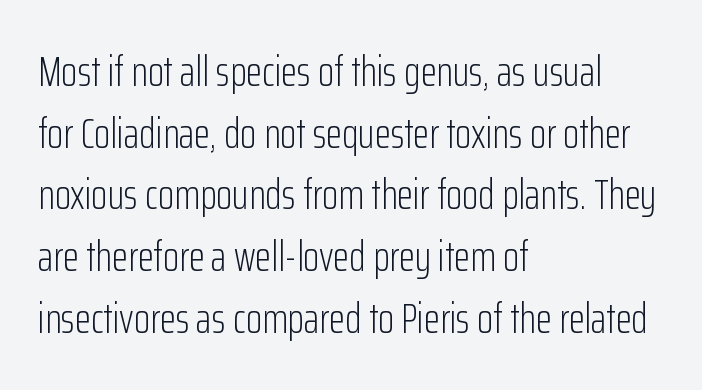
Quick note: underline off. The face used here is proportionally spaced, like ordinary book or web type. The horizontal fit of the characters is conventional and even. Whoever set this chose a conventional vertical rhythm. Stems and bowls with no extra thickness — not bold.
